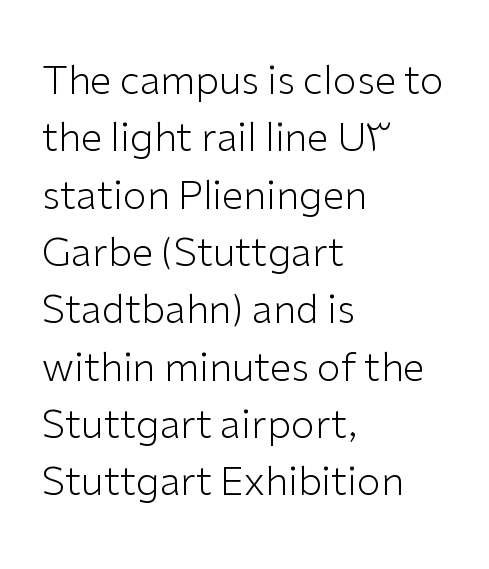
{"serif": "no", "italic": "no", "bold": "no", "weight": "light", "width": "normal", "stroke_contrast": "low", "x_height": "medium", "monospaced": "no", "underline": "no", "align": "left", "line_spacing": "normal", "line_spacing_ratio": 1.47, "letter_spacing": "normal", "letter_spacing_em": 0.0, "glyph_px": 39}
